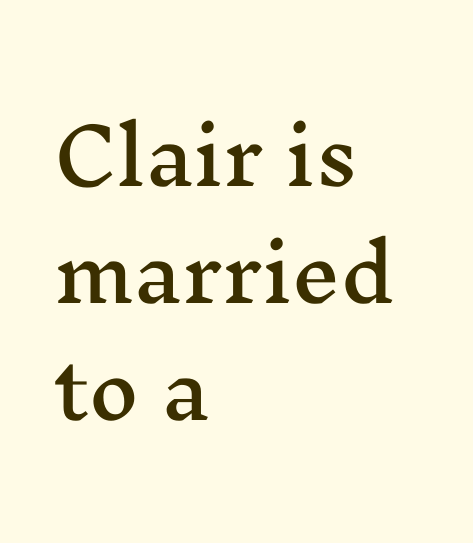
Looks like regular typesetting: each glyph gets only the width it needs. Leading: standard. The letters sit at their default tracking, neither squeezed nor spread. Typographically, this falls in the serif category. Style check: upright. Words float on clear page, feet unadorned.
